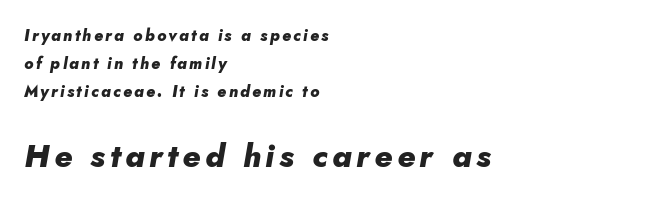
The image shows 32 px heavy type, italic (leaning right); set left-aligned, line spacing 1.76x, not underlined; the second (bottom) block is 2.0x larger; low stroke contrast and a small x-height.
